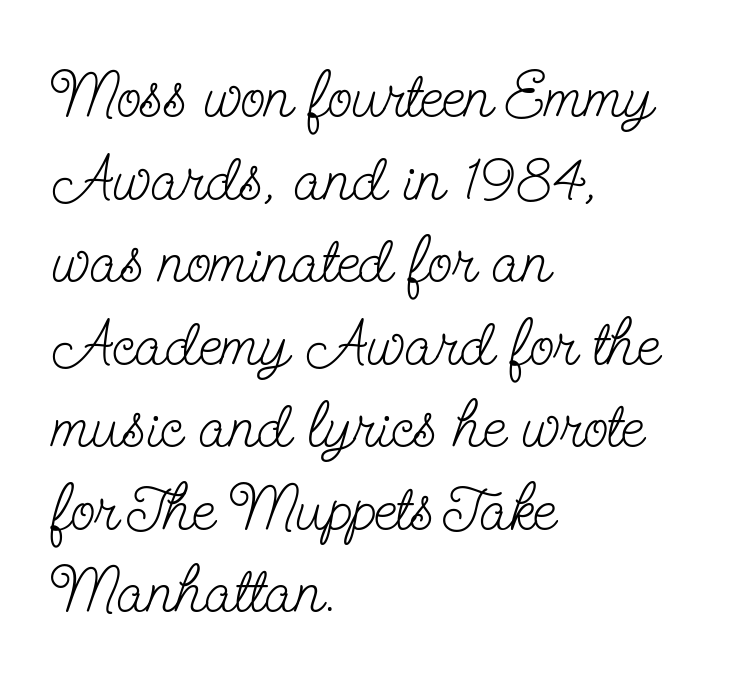
How would I describe the line gaps? Plain and ordinary. Proportional: the letters do not fall into vertical columns. The paragraph shown leans on its left margin.
